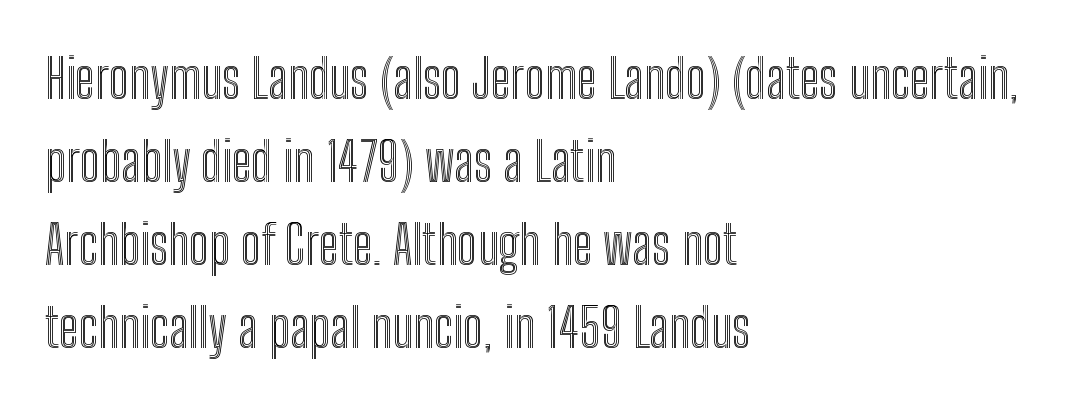
The image shows 54 px condensed type, upright; set left-aligned, normal line spacing (1.54x), normal letter spacing, not underlined; a medium x-height.
